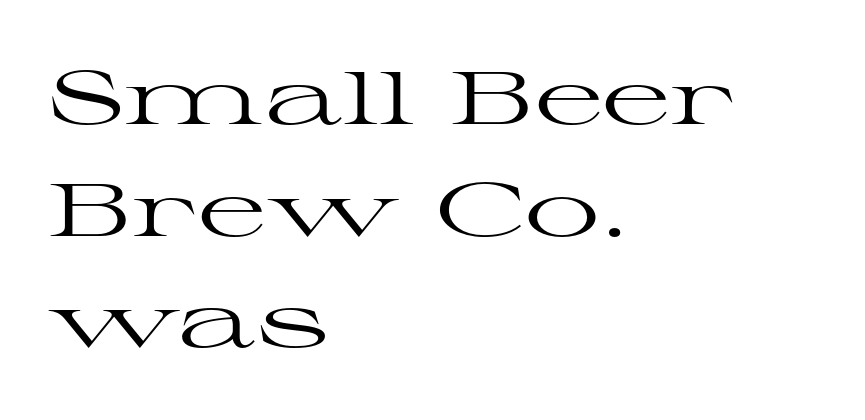
{"serif": "yes", "italic": "no", "bold": "no", "weight": "regular", "width": "wide", "stroke_contrast": "high", "x_height": "medium", "monospaced": "no", "underline": "no", "align": "left", "line_spacing": "normal", "line_spacing_ratio": 1.49, "letter_spacing": "normal", "letter_spacing_em": 0.0, "glyph_px": 75}
